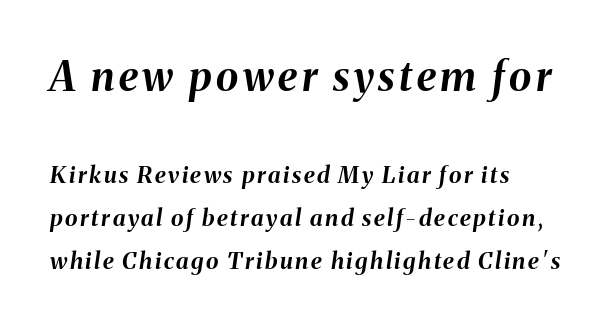
{"italic": "yes", "lean": "right", "slant_degrees": 8, "bold": "yes", "weight": "bold", "width": "normal", "stroke_contrast": "medium", "x_height": "medium", "monospaced": "no", "underline": "no", "align": "left", "line_spacing_ratio": 1.88, "larger_block": "first", "size_ratio": 1.78, "glyph_px": 41}
